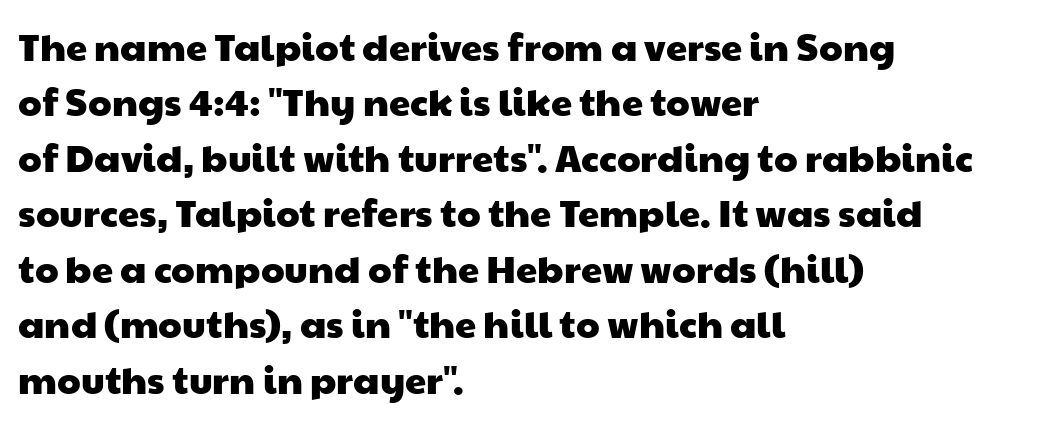
These lines keep a tight, regular rhythm from letter to letter. Nope, no serifs anywhere on these letters. Line spacing here is normal. The paragraph shown leans on its left margin. Decoration check: the copy has no underline.
